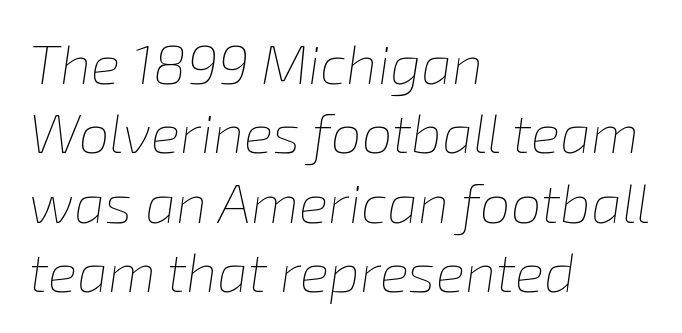
Q: Is the text bold? A: No.
Q: Is the text italic (slanted)? A: Yes, it leans right by about 8 degrees.
Q: Is the text underlined? A: No.
Q: How is the paragraph aligned? A: Left-aligned.
Q: Is the spacing between letters normal or unusually wide? A: Normal.
Q: Is the spacing between lines tight, normal or loose? A: Normal.
Q: Width (condensed, normal, or wide)? A: Normal.
Q: Stroke contrast? A: Low.
Q: x-height? A: Medium.
Q: Monospaced? A: No.
